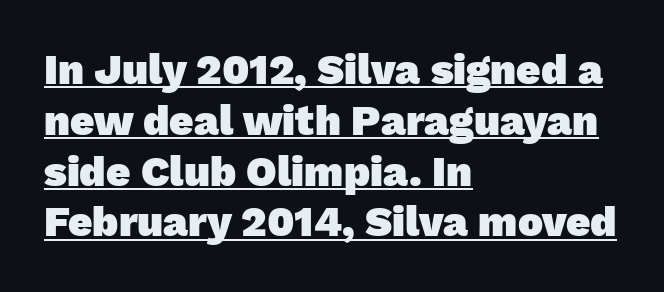
The image shows 42 px heavy sans-serif type; set left-aligned, line spacing 1.21x, normal letter spacing, underlined; low stroke contrast and a medium x-height.
